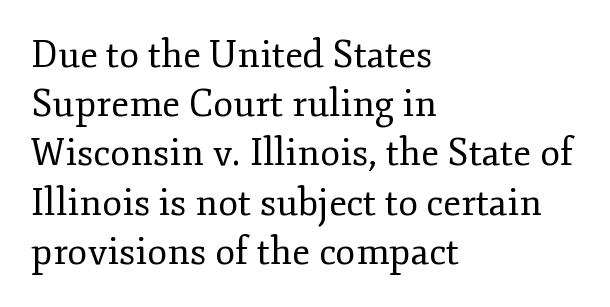
Designer's note — italics off, roman on. Casual observation: everything's shoved over to the left. You could not count columns in this text — the font is proportionally spaced. This rendering features lettering with no underline. I'd call this a serif setting — the letters wear small feet.
